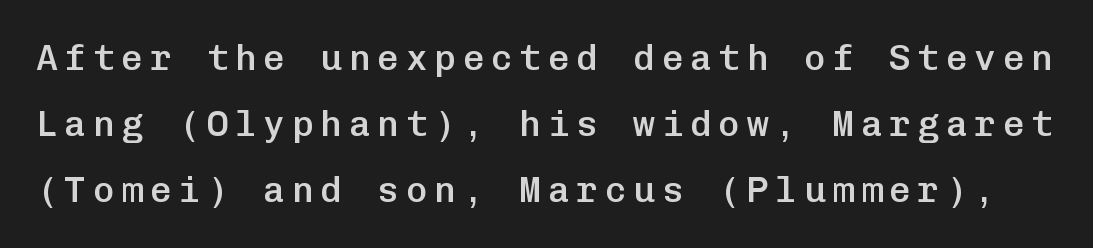
Q: Is the text bold? A: Semi-bold.
Q: Is the text italic (slanted)? A: No, it is upright.
Q: Is the typeface a serif or a sans-serif typeface? A: Sans-serif.
Q: Is the text underlined? A: No.
Q: Width (condensed, normal, or wide)? A: Normal.
Q: Stroke contrast? A: Low.
Q: x-height? A: Medium.
Q: Monospaced? A: Yes.
